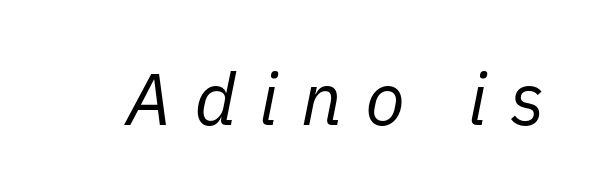
The letters advance in unequal steps, a hallmark of proportional type. Glance below the letters and you will spot only blank space. You could only call the tracking loose — the letters float apart. Designer's note — italics engaged. Caption: face not bold, strokes unweighted.
